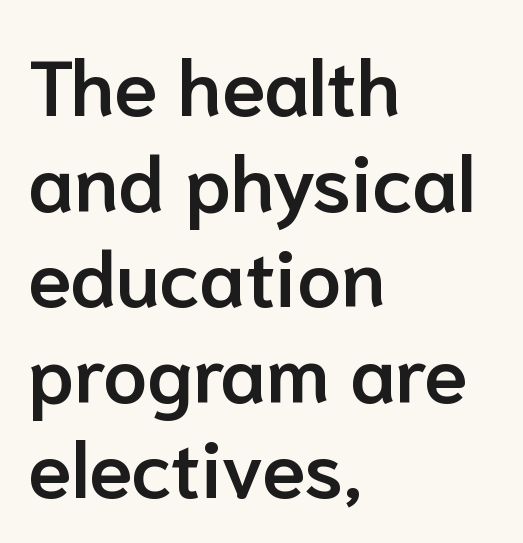
{"serif": "no", "italic": "no", "bold": "semi", "weight": "semibold", "width": "normal", "stroke_contrast": "low", "x_height": "medium", "monospaced": "no", "underline": "no", "align": "left", "line_spacing_ratio": 1.21, "letter_spacing": "normal", "letter_spacing_em": 0.0, "glyph_px": 79}
